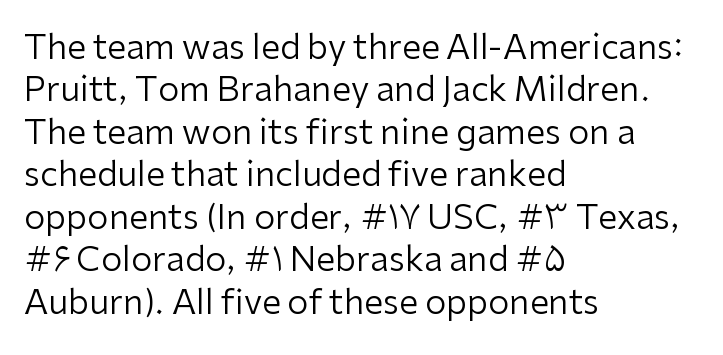
Q: Is the text bold? A: No.
Q: Is the text italic (slanted)? A: No, it is upright.
Q: Is the typeface a serif or a sans-serif typeface? A: Sans-serif.
Q: Is the text underlined? A: No.
Q: How is the paragraph aligned? A: Left-aligned.
Q: Is the spacing between letters normal or unusually wide? A: Normal.
Q: Is the spacing between lines tight, normal or loose? A: Normal.
Q: Width (condensed, normal, or wide)? A: Normal.
Q: Stroke contrast? A: Low.
Q: x-height? A: Medium.
Q: Monospaced? A: No.
